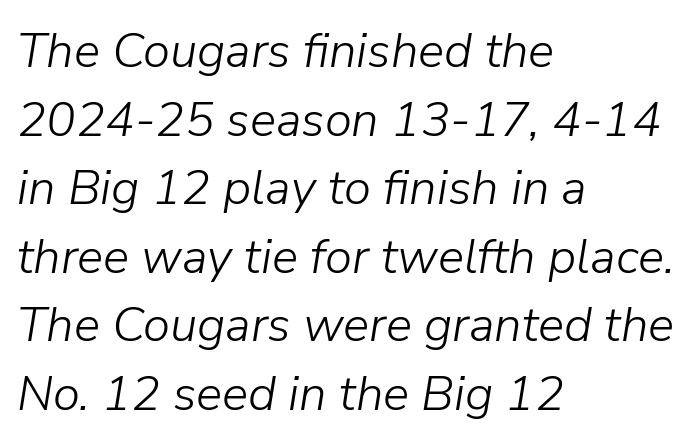
The image shows 49 px light type, italic (leaning right); set left-aligned, normal line spacing (1.4x), normal letter spacing, not underlined; low stroke contrast and a medium x-height.
